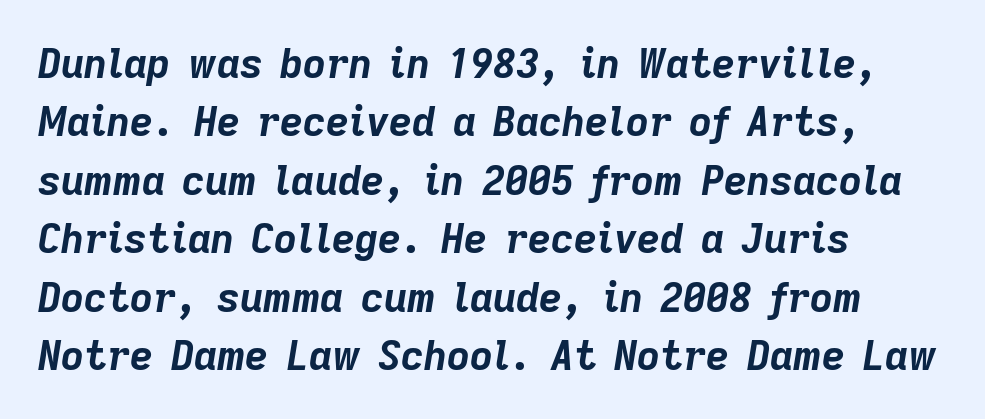
{"italic": "yes", "lean": "right", "slant_degrees": 9, "bold": "yes", "weight": "bold", "width": "normal", "stroke_contrast": "low", "x_height": "medium", "monospaced": "no", "underline": "no", "align": "left", "line_spacing": "normal", "line_spacing_ratio": 1.46, "letter_spacing": "normal", "letter_spacing_em": 0.0, "glyph_px": 40}
